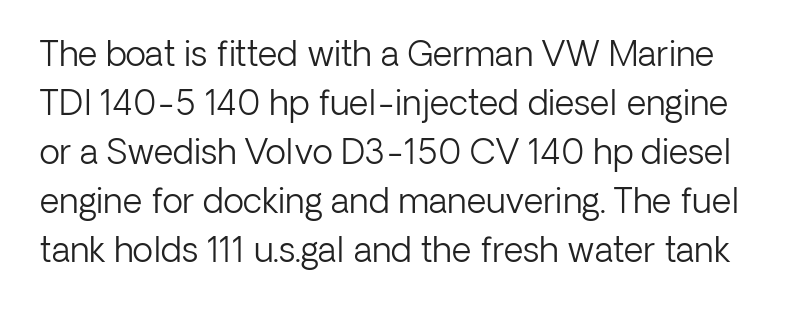
{"serif": "no", "italic": "no", "bold": "no", "weight": "light", "width": "normal", "stroke_contrast": "low", "x_height": "medium", "monospaced": "no", "underline": "no", "line_spacing": "normal", "line_spacing_ratio": 1.44, "letter_spacing": "normal", "letter_spacing_em": 0.0, "glyph_px": 34}
